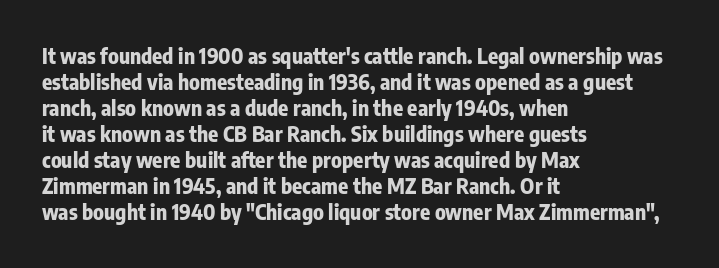
{"italic": "no", "bold": "yes", "underline": "no", "align": "left", "line_spacing_ratio": 1.24, "letter_spacing": "normal", "letter_spacing_em": 0.0, "glyph_px": 21}
